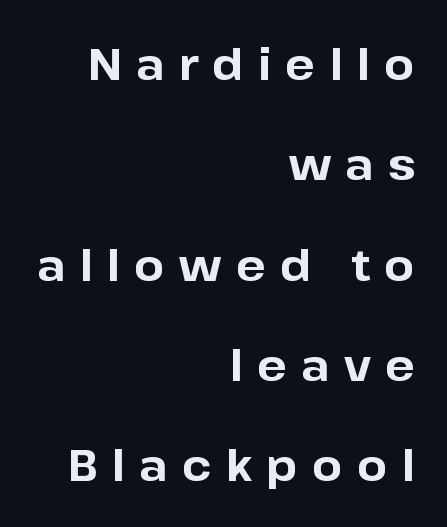
{"serif": "no", "italic": "no", "bold": "yes", "weight": "bold", "width": "normal", "stroke_contrast": "low", "x_height": "medium", "monospaced": "no", "underline": "no", "align": "right", "line_spacing": "loose", "line_spacing_ratio": 2.28, "letter_spacing": "wide", "letter_spacing_em": 0.32, "glyph_px": 44}
